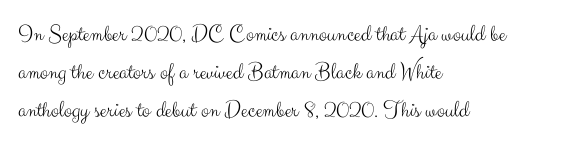
{"bold": "no", "underline": "no", "align": "left", "line_spacing": "normal", "line_spacing_ratio": 1.58, "letter_spacing": "normal", "letter_spacing_em": 0.0, "glyph_px": 24}
